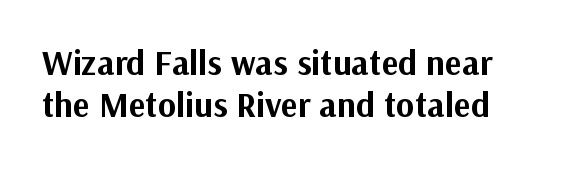
The image shows 35 px bold sans-serif type, upright; set line spacing 1.2x, normal letter spacing, not underlined; medium stroke contrast and a medium x-height.
